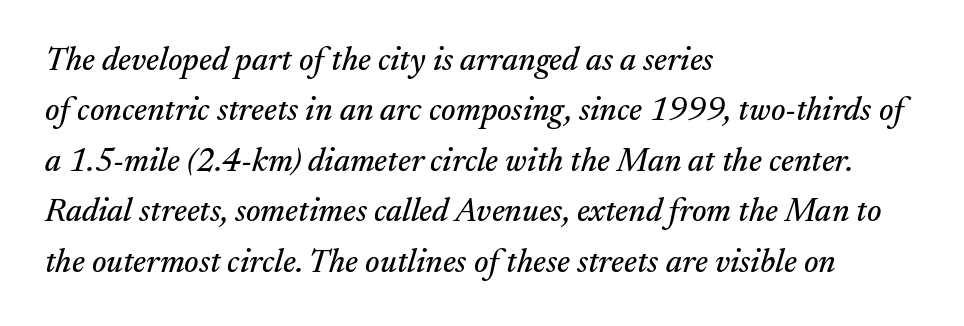
Q: Is the text italic (slanted)? A: Yes, it leans right by about 17 degrees.
Q: Is the typeface a serif or a sans-serif typeface? A: Serif.
Q: Is the text underlined? A: No.
Q: How is the paragraph aligned? A: Left-aligned.
Q: Is the spacing between letters normal or unusually wide? A: Normal.
Q: Is the spacing between lines tight, normal or loose? A: Normal.
Q: Width (condensed, normal, or wide)? A: Normal.
Q: Stroke contrast? A: Medium.
Q: x-height? A: Small.
Q: Monospaced? A: No.
